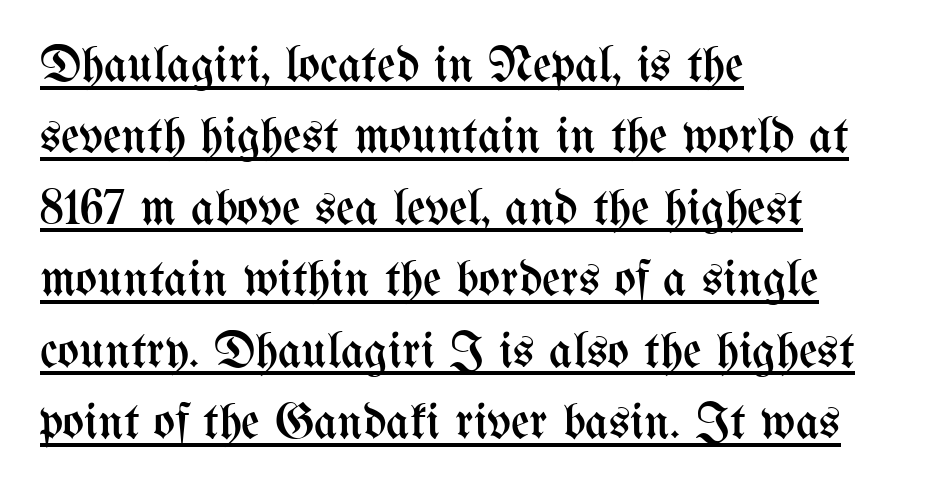
Q: Is the text bold? A: No.
Q: Is the text italic (slanted)? A: No, it is upright.
Q: Is the text underlined? A: Yes.
Q: How is the paragraph aligned? A: Left-aligned.
Q: Is the spacing between letters normal or unusually wide? A: Normal.
Q: Is the spacing between lines tight, normal or loose? A: Normal.
Q: Width (condensed, normal, or wide)? A: Condensed.
Q: Stroke contrast? A: Medium.
Q: x-height? A: Medium.
Q: Monospaced? A: No.
